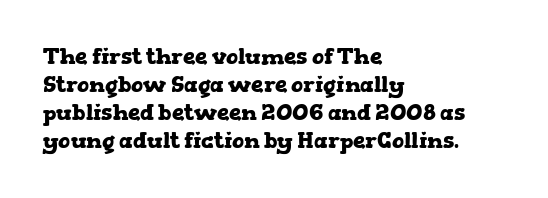
The passage is arranged the way most books set body copy — flush left. No word sits above an underline. Nobody touched the tracking dial on this one. Stroke thickness is high; the sample reads as a true bold.
